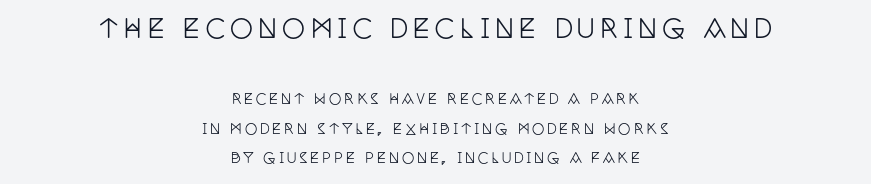
Q: Is the text italic (slanted)? A: No, it is upright.
Q: Is the text underlined? A: No.
Q: How is the paragraph aligned? A: Centered.
Q: Is the spacing between lines tight, normal or loose? A: Loose.
Q: Which block of text is set in a larger size, the first (top) or the second (bottom)? A: The first (top) one.
